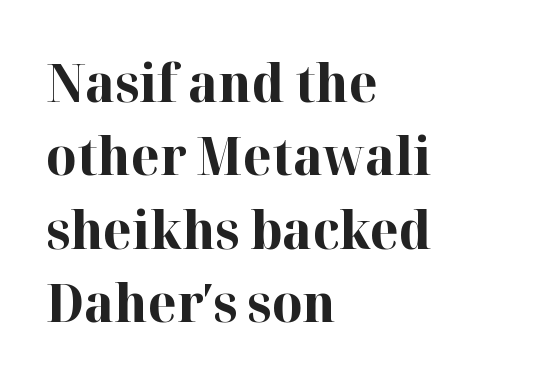
Q: Is the text bold? A: Yes.
Q: Is the text italic (slanted)? A: No, it is upright.
Q: Is the typeface a serif or a sans-serif typeface? A: Serif.
Q: Is the text underlined? A: No.
Q: How is the paragraph aligned? A: Left-aligned.
Q: Is the spacing between letters normal or unusually wide? A: Normal.
Q: Is the spacing between lines tight, normal or loose? A: Normal.
Q: Width (condensed, normal, or wide)? A: Normal.
Q: Stroke contrast? A: High.
Q: x-height? A: Medium.
Q: Monospaced? A: No.
